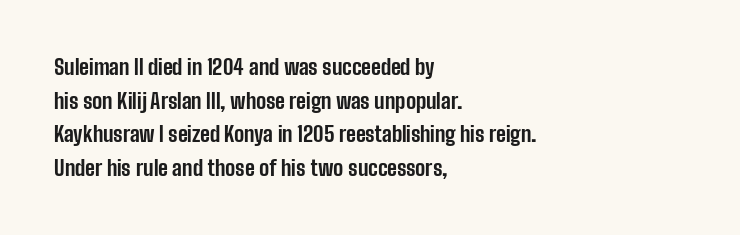
{"italic": "no", "bold": "yes", "underline": "no", "align": "left", "line_spacing": "normal", "line_spacing_ratio": 1.6, "letter_spacing": "normal", "letter_spacing_em": 0.0, "glyph_px": 21}
